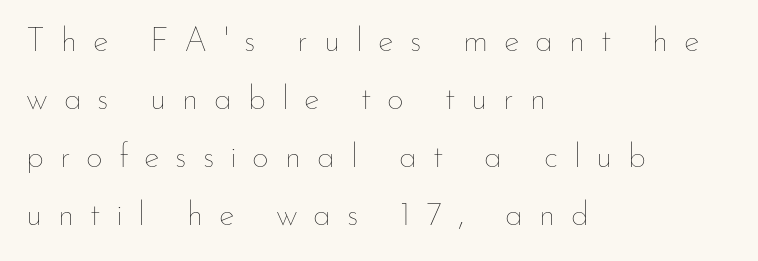
The letters advance in unequal steps, a hallmark of proportional type. These glyphs show unthickened strokes, regular width or finer. The area under the type is left untouched. Caption: multi-line text, flush left, ragged right. This sample uses expanded letter spacing, leaving extra air between glyphs.
